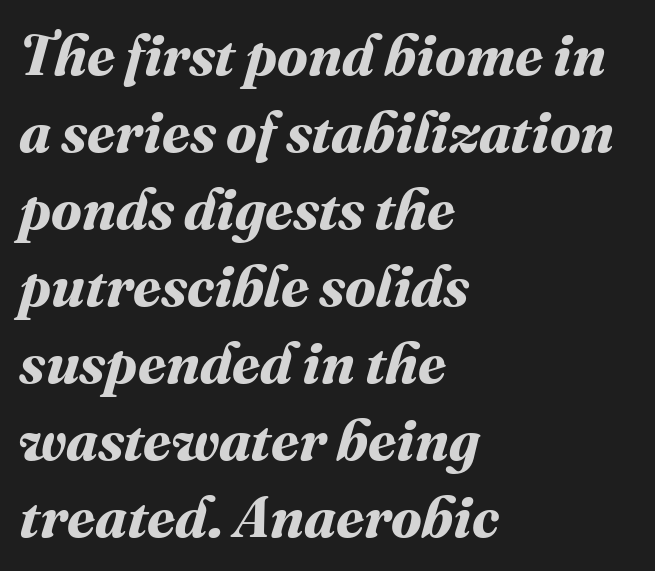
The image shows 57 px bold type; set left-aligned, normal line spacing (1.35x), normal letter spacing, not underlined; medium stroke contrast and a medium x-height.
